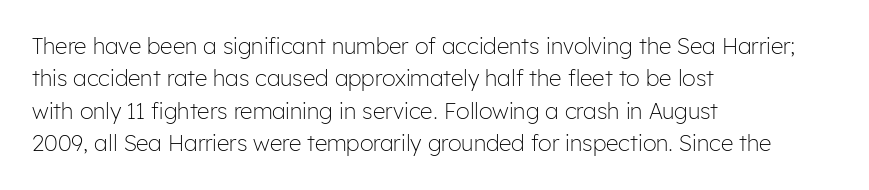
{"italic": "no", "bold": "no", "underline": "no", "align": "left", "line_spacing": "normal", "line_spacing_ratio": 1.47, "letter_spacing": "normal", "letter_spacing_em": 0.0, "glyph_px": 22}
